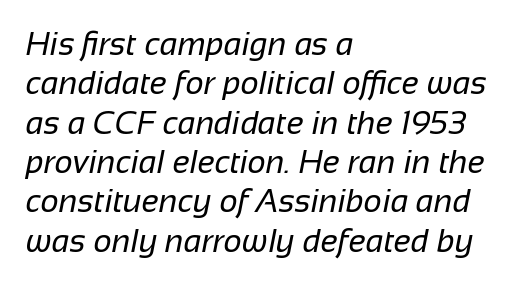
The type is set solid horizontally, with unmodified tracking. Plain, unruled lines of type. Counters stay open thanks to moderate or lighter strokes. Type style note: lacks serifs. Looks like regular typesetting: each glyph gets only the width it needs.
